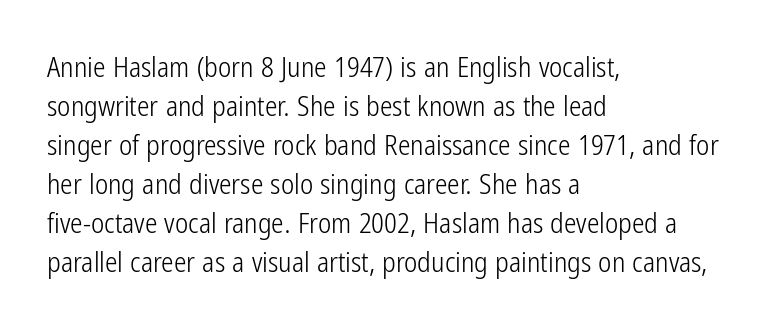
Q: Is the text bold? A: No.
Q: Is the text italic (slanted)? A: No, it is upright.
Q: Is the typeface a serif or a sans-serif typeface? A: Sans-serif.
Q: Is the text underlined? A: No.
Q: How is the paragraph aligned? A: Left-aligned.
Q: Is the spacing between letters normal or unusually wide? A: Normal.
Q: Is the spacing between lines tight, normal or loose? A: Normal.
Q: Width (condensed, normal, or wide)? A: Condensed.
Q: Stroke contrast? A: Low.
Q: x-height? A: Medium.
Q: Monospaced? A: No.
